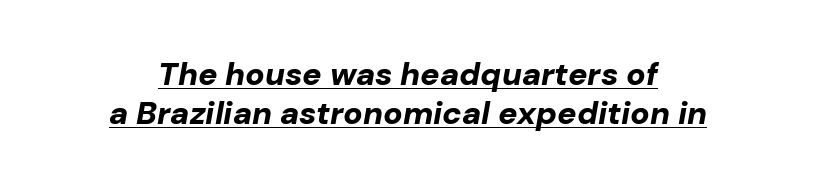
Q: Is the text bold? A: Yes.
Q: Is the text italic (slanted)? A: Yes, it leans right by about 10 degrees.
Q: Is the text underlined? A: Yes.
Q: How is the paragraph aligned? A: Centered.
Q: Is the spacing between letters normal or unusually wide? A: Normal.
Q: Width (condensed, normal, or wide)? A: Normal.
Q: Stroke contrast? A: Low.
Q: x-height? A: Medium.
Q: Monospaced? A: No.
